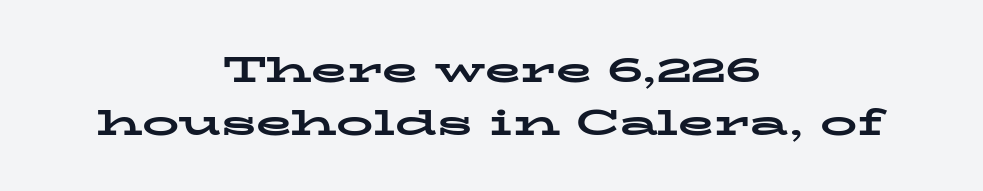
Thick stems and heavy bowls — unmistakably bold. Looks like regular typesetting: each glyph gets only the width it needs. Between one letter and the next there's only the usual sliver of space. Italic: no, the glyphs are upright roman. Horizontal alignment here is central, giving a formal, balanced look. What kind of face is this? One with serifs.
